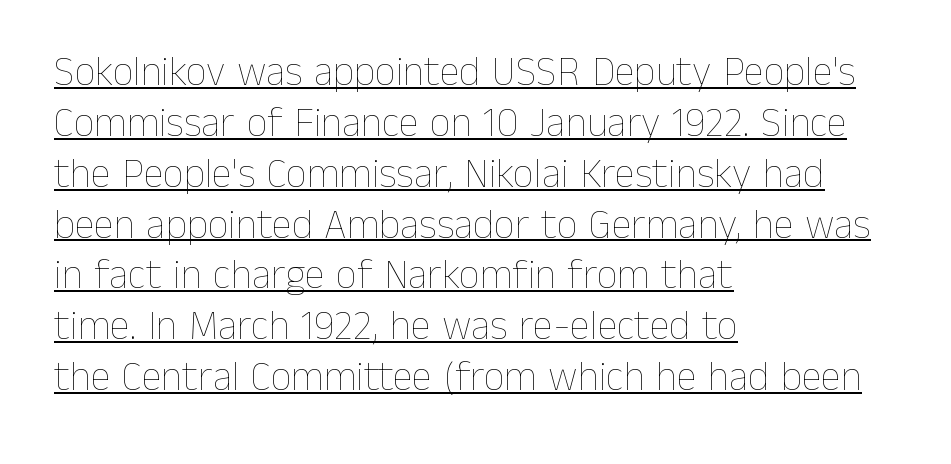
The font sits on the lighter half of the weight spectrum, regular included. Inter-character spacing is left at the font's built-in metrics. Do the characters align in a grid? No, the font is proportional. Emphasis is given by a line drawn under the lettering.
